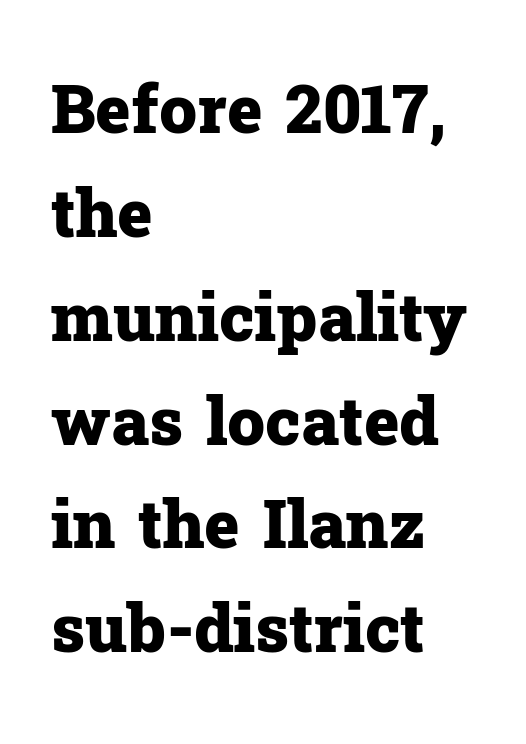
{"serif": "yes", "italic": "no", "bold": "yes", "weight": "heavy", "width": "normal", "stroke_contrast": "low", "x_height": "medium", "monospaced": "no", "underline": "no", "align": "left", "line_spacing": "normal", "line_spacing_ratio": 1.55, "letter_spacing": "normal", "letter_spacing_em": 0.0, "glyph_px": 67}
